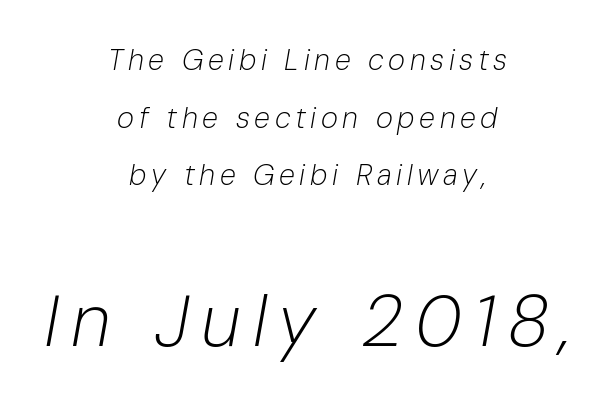
{"italic": "yes", "lean": "right", "slant_degrees": 10, "bold": "no", "weight": "light", "width": "normal", "stroke_contrast": "low", "x_height": "medium", "monospaced": "no", "underline": "no", "align": "center", "line_spacing": "loose", "line_spacing_ratio": 1.99, "larger_block": "second", "size_ratio": 2.52, "glyph_px": 73}
